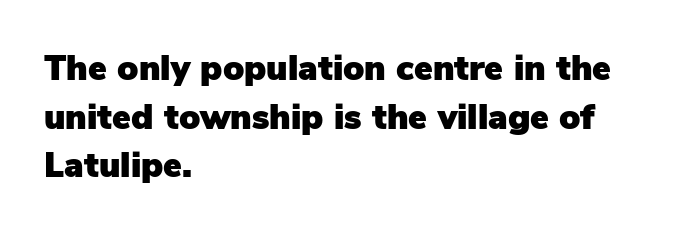
What's the leading like? Ordinary, nothing unusual. Clear beneath every line of the passage. Font category for this specimen: sans-serif. The paragraph shown leans on its left margin. Each letter keeps its own natural width here, so spacing adapts to shape. This rendering leaves character spacing at its baseline value.
